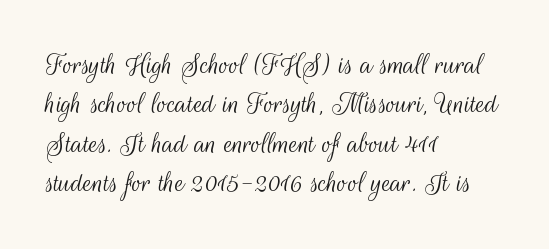
{"serif": "no", "bold": "no", "weight": "light", "width": "condensed", "stroke_contrast": "medium", "x_height": "small", "monospaced": "no", "underline": "no", "align": "left", "line_spacing_ratio": 1.23, "letter_spacing": "normal", "letter_spacing_em": 0.0, "glyph_px": 32}
